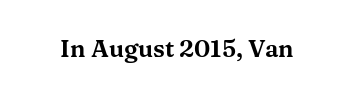
{"italic": "no", "underline": "no", "letter_spacing": "normal", "letter_spacing_em": 0.0, "glyph_px": 24}
